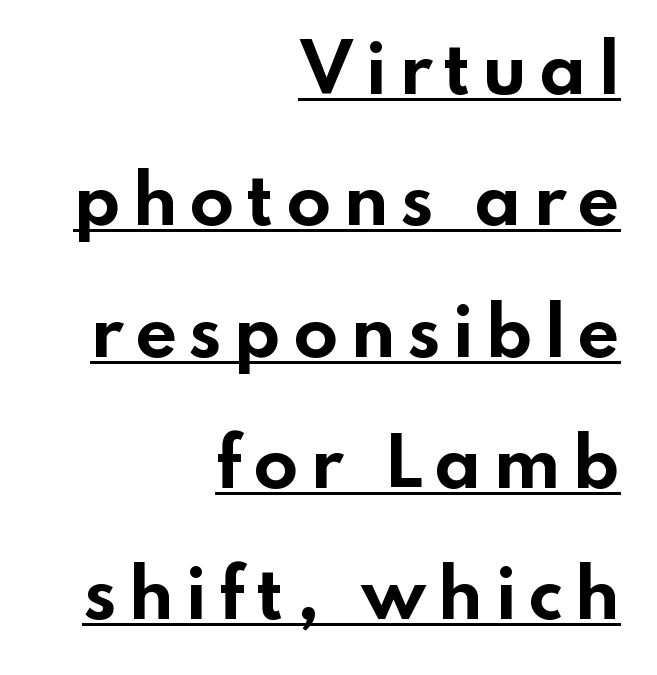
Regarding serifs, this sample does without them. Reading down the block, your eye finds every line finishing at a fixed right position. The glyphs have the mass of a bold cut. These lines were composed using upright roman letters.
